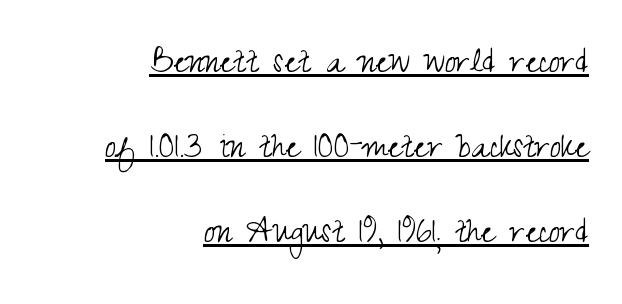
The image shows 41 px light, condensed sans-serif type, upright; set right-aligned, loose line spacing (2.07x), normal letter spacing, underlined; medium stroke contrast and a small x-height.
